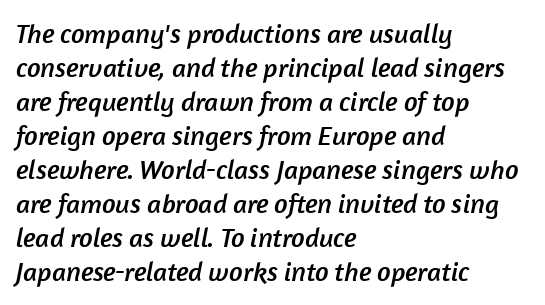
Q: Is the text underlined? A: No.
Q: How is the paragraph aligned? A: Left-aligned.
Q: Is the spacing between letters normal or unusually wide? A: Normal.
Q: Is the spacing between lines tight, normal or loose? A: Normal.
